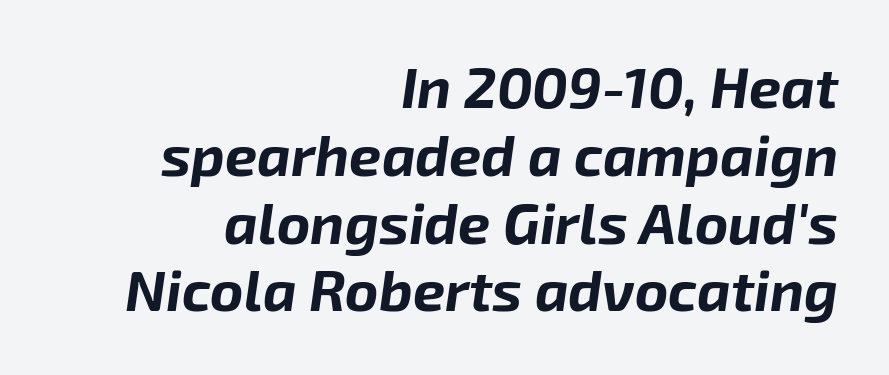
The image shows 57 px bold type, italic (leaning right); set right-aligned, line spacing 1.19x, normal letter spacing, not underlined; low stroke contrast and a medium x-height.
